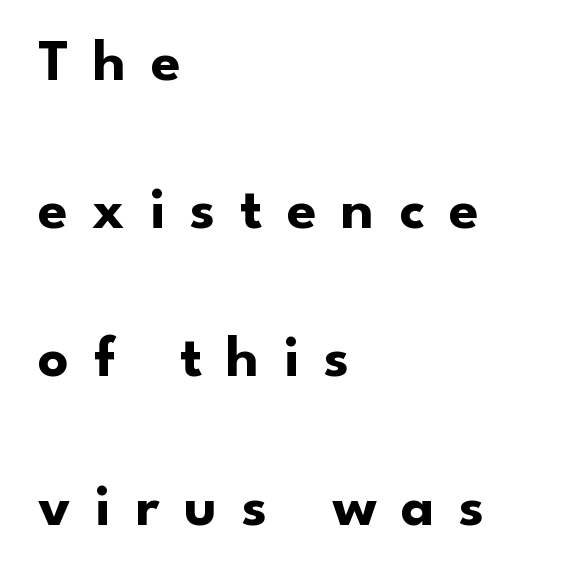
The image shows 60 px bold sans-serif type, upright; set left-aligned, loose line spacing (2.47x), unusually wide letter spacing (+0.41 em), not underlined; low stroke contrast and a small x-height.
